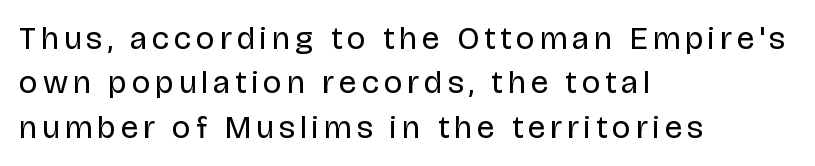
{"serif": "no", "italic": "no", "bold": "no", "weight": "regular", "width": "normal", "stroke_contrast": "low", "x_height": "large", "monospaced": "no", "underline": "no", "align": "left", "line_spacing": "normal", "line_spacing_ratio": 1.39, "glyph_px": 32}
